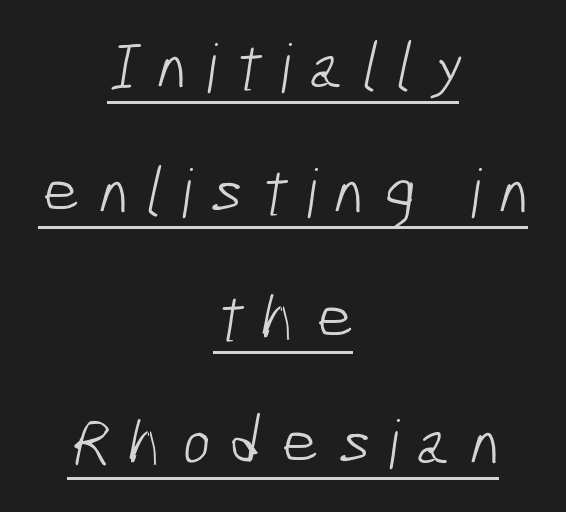
{"serif": "no", "bold": "no", "weight": "light", "width": "condensed", "stroke_contrast": "low", "x_height": "medium", "monospaced": "no", "underline": "yes", "align": "center", "line_spacing_ratio": 1.87, "letter_spacing": "wide", "letter_spacing_em": 0.27, "glyph_px": 67}
